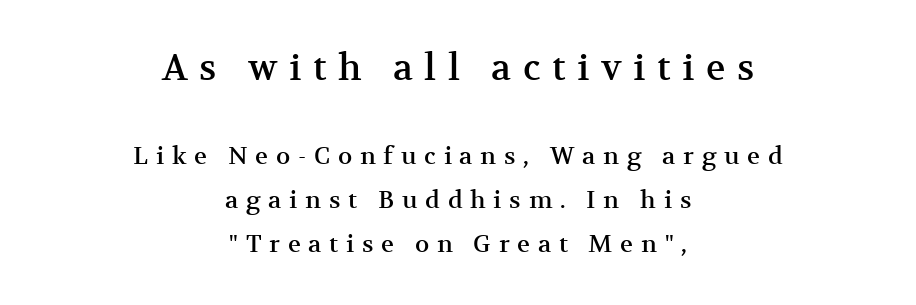
{"serif": "yes", "italic": "no", "width": "normal", "stroke_contrast": "medium", "x_height": "medium", "monospaced": "no", "underline": "no", "align": "center", "line_spacing_ratio": 1.83, "letter_spacing": "wide", "letter_spacing_em": 0.32, "larger_block": "first", "size_ratio": 1.5, "glyph_px": 36}
